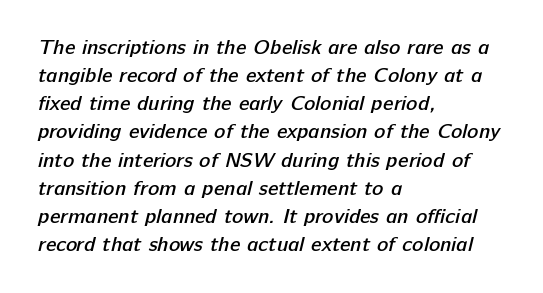
Baseline-to-baseline distance is the conventional proportion of letter height. Semibold letterforms, between regular and bold. Layout note: lines flush left. Here the glyphs are tracked normally, forming tight word shapes.
